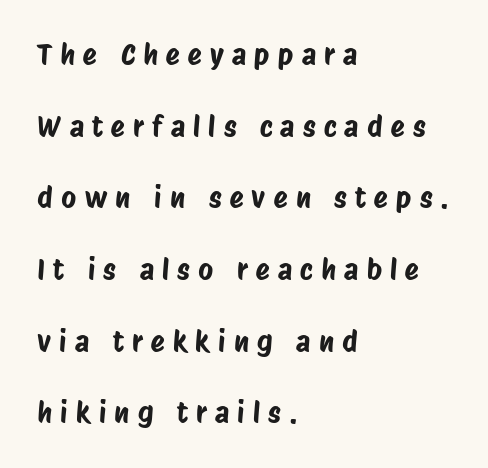
This sample has the flowing, uneven cadence of proportional lettering. The lines are spread far apart with generous leading. The strip under each line holds only bare page. Typographically, this falls in the sans-serif category. The tracking reads as deliberately expanded to a designer's eye. The ragged edge is on the right, which tells us the setting is flush left.
